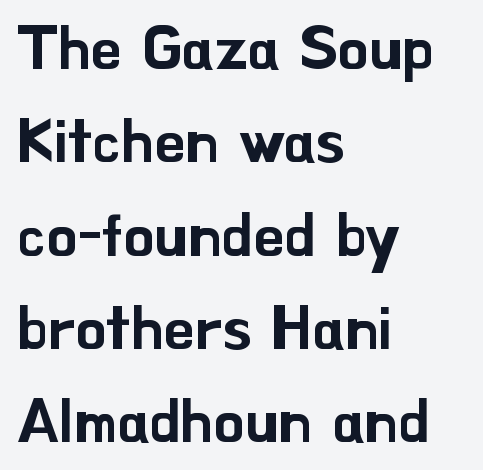
{"serif": "no", "italic": "no", "width": "normal", "stroke_contrast": "low", "x_height": "small", "monospaced": "no", "underline": "no", "align": "left", "line_spacing": "normal", "line_spacing_ratio": 1.53, "letter_spacing": "normal", "letter_spacing_em": 0.0, "glyph_px": 61}
